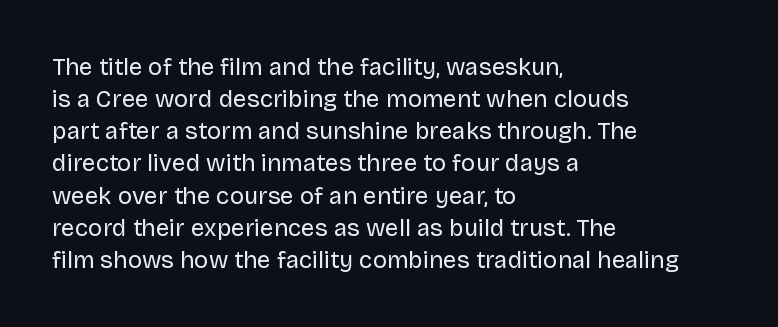
The strip under each line holds only bare page. You could call the tracking neutral — neither tight nor loose. Where is the straight margin? On the left. Upright lettering throughout. The weight tops out at a normal text grade.
